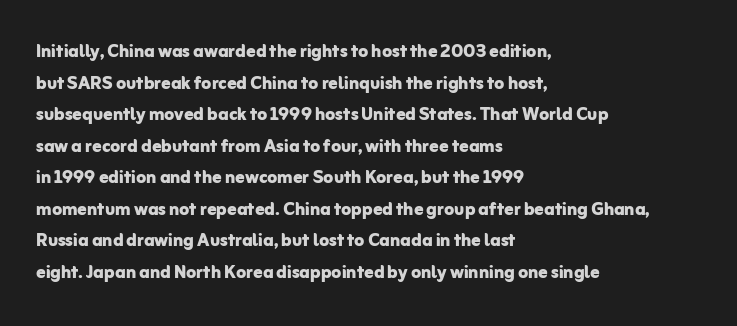
{"italic": "no", "bold": "yes", "underline": "no", "align": "left", "line_spacing": "normal", "line_spacing_ratio": 1.37, "letter_spacing": "normal", "letter_spacing_em": 0.0, "glyph_px": 23}
